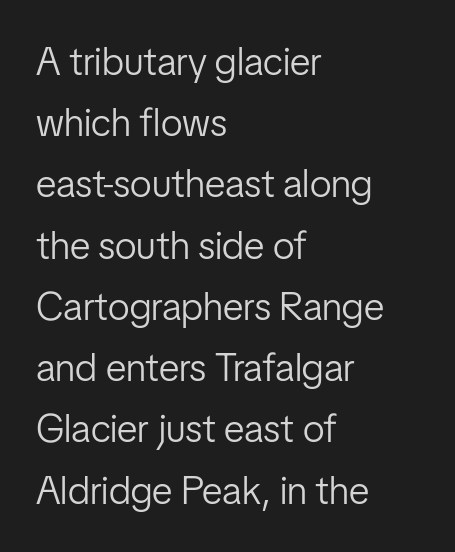
{"serif": "no", "italic": "no", "bold": "no", "weight": "light", "width": "condensed", "stroke_contrast": "low", "x_height": "medium", "monospaced": "no", "underline": "no", "align": "left", "line_spacing": "normal", "line_spacing_ratio": 1.57, "letter_spacing": "normal", "letter_spacing_em": 0.0, "glyph_px": 39}
